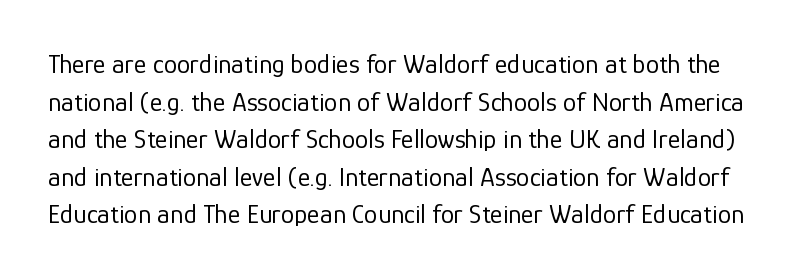
The font's upright variant was chosen for this text. Anything drawn beneath the words? Only blank space. The space between consecutive lines is moderate. Nothing heavy about these letters — not bold at all.
